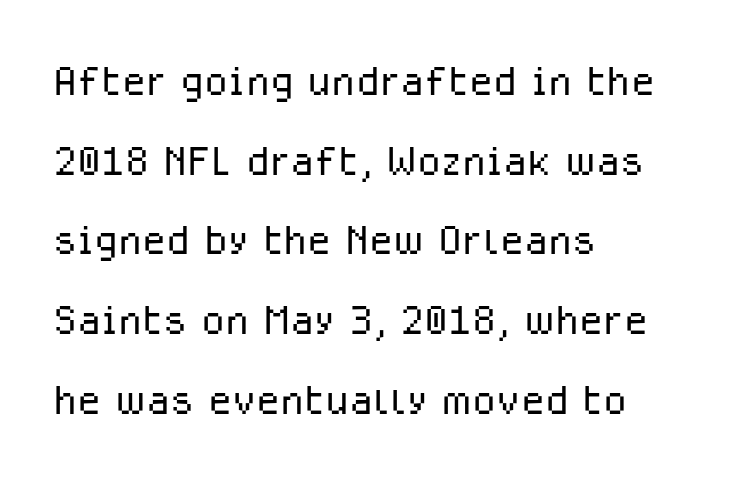
{"serif": "no", "italic": "no", "bold": "no", "weight": "light", "width": "normal", "stroke_contrast": "low", "x_height": "medium", "monospaced": "no", "underline": "no", "align": "left", "line_spacing": "normal", "line_spacing_ratio": 1.45, "letter_spacing": "normal", "letter_spacing_em": 0.0, "glyph_px": 55}
